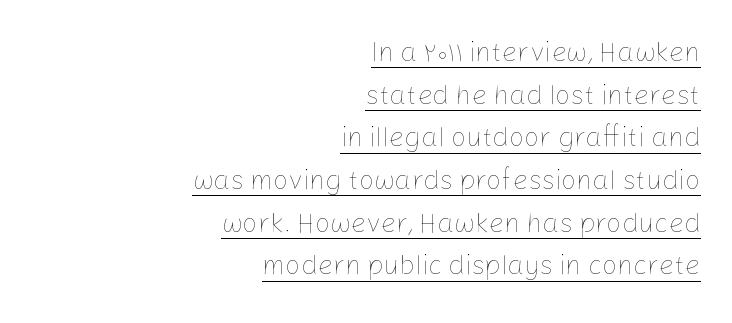
The image shows 27 px text type, upright; set right-aligned, normal line spacing (1.58x), normal letter spacing, underlined.
